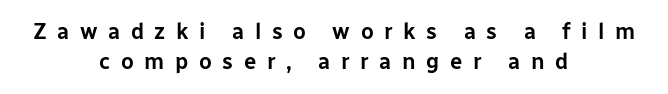
Leading matches the norm, producing a regular column. The passage shown is not underscored anywhere. Horizontally, the lines are justified to the midpoint only. Short note: letters widely spaced.
